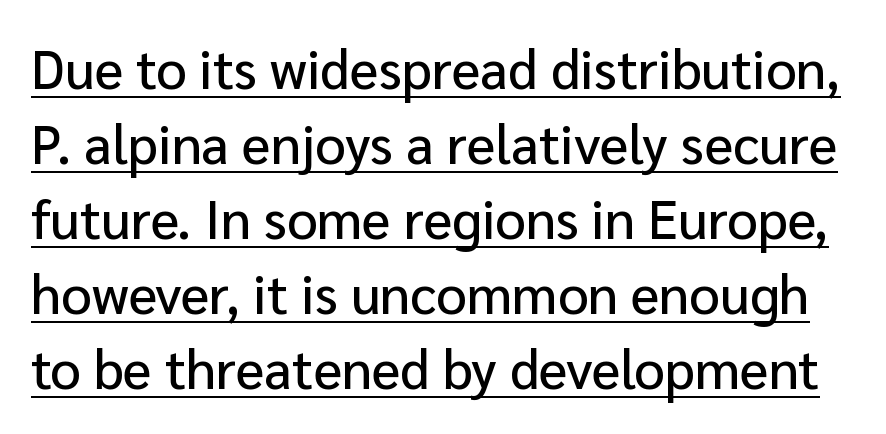
{"serif": "no", "italic": "no", "width": "normal", "stroke_contrast": "low", "x_height": "medium", "monospaced": "no", "underline": "yes", "line_spacing": "normal", "line_spacing_ratio": 1.39, "letter_spacing": "normal", "letter_spacing_em": 0.0, "glyph_px": 54}
